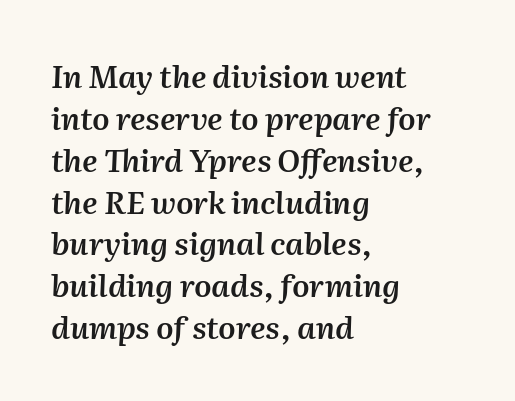
Horizontal alignment here is leftward, the default for most running prose. Style check: oblique. The strip under each line holds only bare page. Look at the tracking — it's just the regular setting, nothing added.
